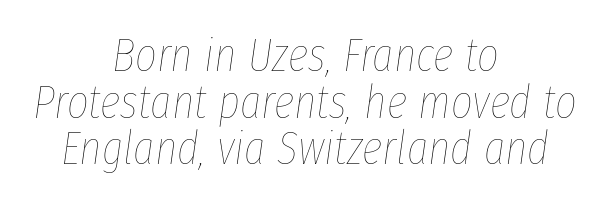
{"italic": "yes", "lean": "right", "slant_degrees": 8, "bold": "no", "weight": "thin", "width": "condensed", "stroke_contrast": "low", "x_height": "medium", "monospaced": "no", "underline": "no", "align": "center", "line_spacing": "tight", "line_spacing_ratio": 0.99, "letter_spacing": "normal", "letter_spacing_em": 0.0, "glyph_px": 47}
